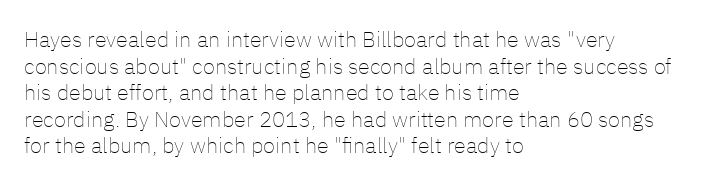
Q: Is the text bold? A: No.
Q: Is the text italic (slanted)? A: No, it is upright.
Q: Is the text underlined? A: No.
Q: How is the paragraph aligned? A: Left-aligned.
Q: Is the spacing between letters normal or unusually wide? A: Normal.
